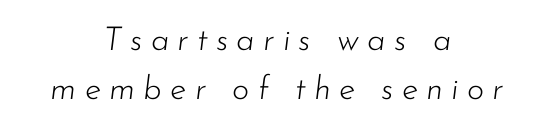
{"italic": "yes", "lean": "right", "slant_degrees": 7, "bold": "no", "weight": "light", "width": "normal", "stroke_contrast": "low", "x_height": "small", "monospaced": "no", "underline": "no", "align": "center", "line_spacing": "normal", "line_spacing_ratio": 1.48, "letter_spacing": "wide", "letter_spacing_em": 0.25, "glyph_px": 33}
